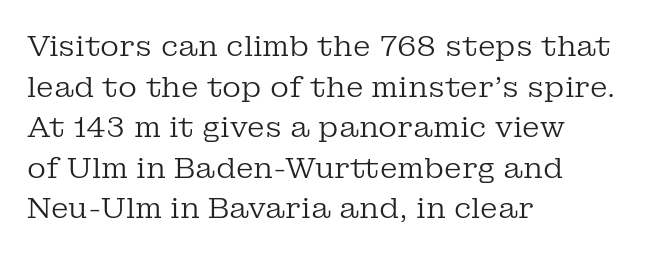
The words here are not underlined. Line spacing here is normal. The typography opts for an upright posture over an oblique one. Serifs: yes, visible at the terminals of the letterforms. The horizontal fit of the characters is conventional and even. Stems and bowls with no extra thickness — not bold.
